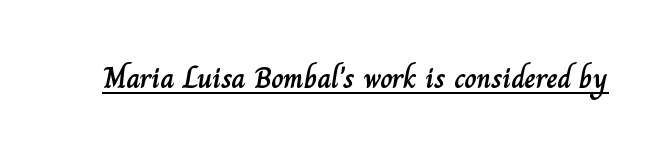
Is there an underline? Yes — a line sits under the letters. Honestly, the letter spacing is just normal — you wouldn't notice it. These lines are rendered in a variable-pitch font.
